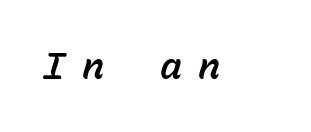
The image shows 37 px text type, italic (leaning right), monospaced; set unusually wide letter spacing (+0.45 em), not underlined; low stroke contrast and a medium x-height.
